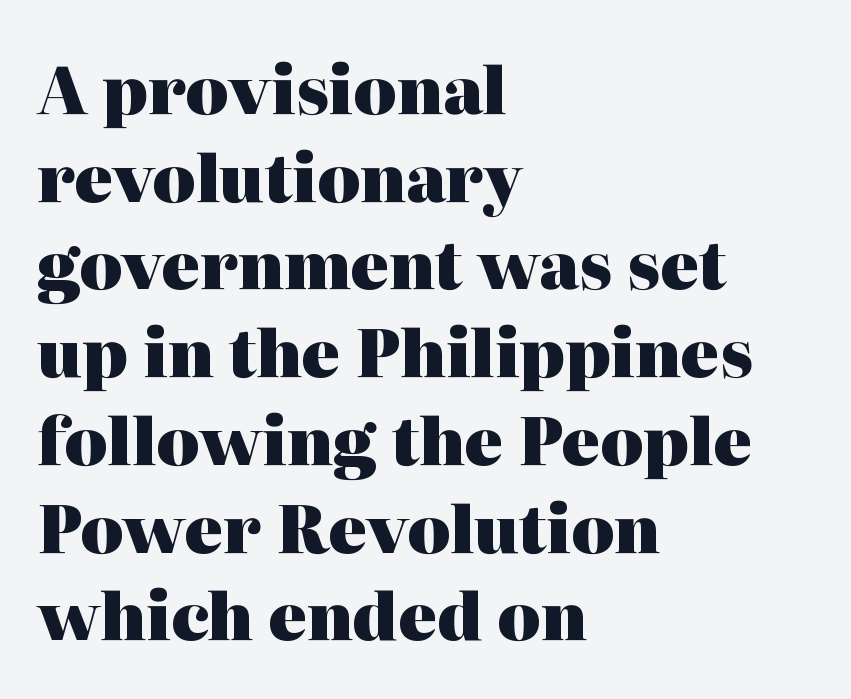
The lines sit at an ordinary, default distance from one another. A clean baseline with only descenders dipping below it. Glyph-to-glyph distance matches everyday printed text. Do the letters lean? They stand straight. Looks like regular typesetting: each glyph gets only the width it needs. The designer went with a serif here, giving each stem small feet.
